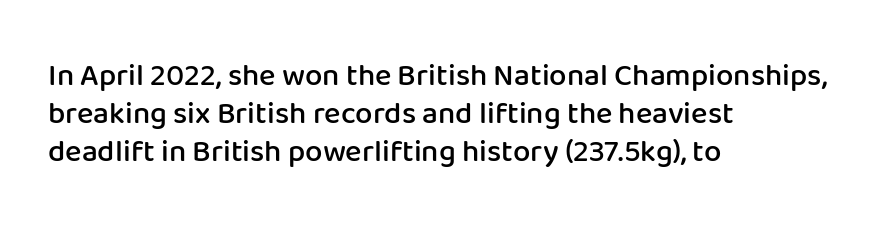
Q: Is the text bold? A: Semi-bold.
Q: Is the text italic (slanted)? A: No, it is upright.
Q: Is the typeface a serif or a sans-serif typeface? A: Sans-serif.
Q: Is the text underlined? A: No.
Q: How is the paragraph aligned? A: Left-aligned.
Q: Is the spacing between letters normal or unusually wide? A: Normal.
Q: Width (condensed, normal, or wide)? A: Normal.
Q: Stroke contrast? A: Low.
Q: x-height? A: Medium.
Q: Monospaced? A: No.
